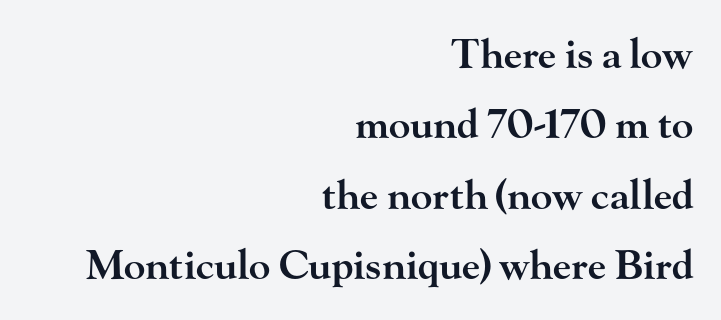
The image shows 40 px semibold, wide serif type, upright; set right-aligned, line spacing 1.76x, normal letter spacing, not underlined; high stroke contrast and a small x-height.
